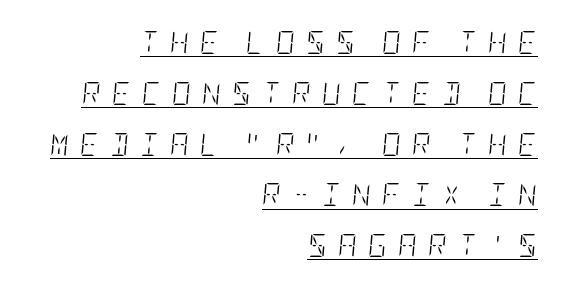
Q: Is the text bold? A: No.
Q: Is the text italic (slanted)? A: Yes, it leans right by about 5 degrees.
Q: Is the text underlined? A: Yes.
Q: How is the paragraph aligned? A: Right-aligned.
Q: Is the spacing between letters normal or unusually wide? A: Unusually wide.
Q: Is the spacing between lines tight, normal or loose? A: Loose.
